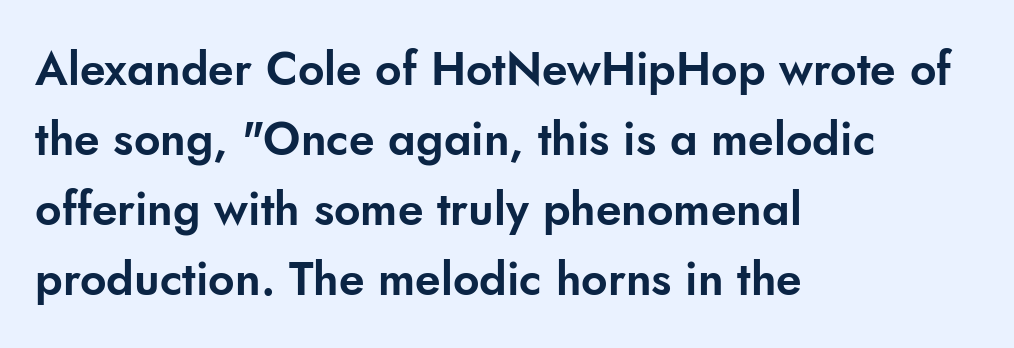
Varying glyph widths throughout — classic text-font behaviour. Spacing between characters is what you'd get straight out of the box. This rendering features lettering with no underline. The letters stand upright; this is a roman face.
